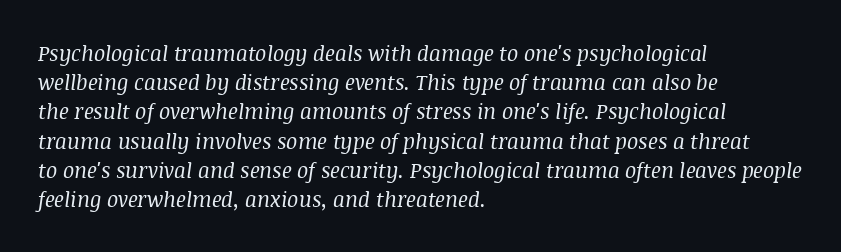
{"italic": "yes", "lean": "right", "slant_degrees": 8, "bold": "no", "underline": "no", "align": "left", "line_spacing": "normal", "line_spacing_ratio": 1.39, "letter_spacing": "normal", "letter_spacing_em": 0.0, "glyph_px": 21}
